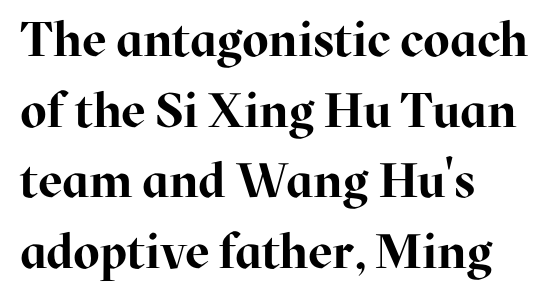
The image shows 48 px bold serif type, upright; set left-aligned, normal line spacing (1.47x), normal letter spacing, not underlined; high stroke contrast and a medium x-height.
